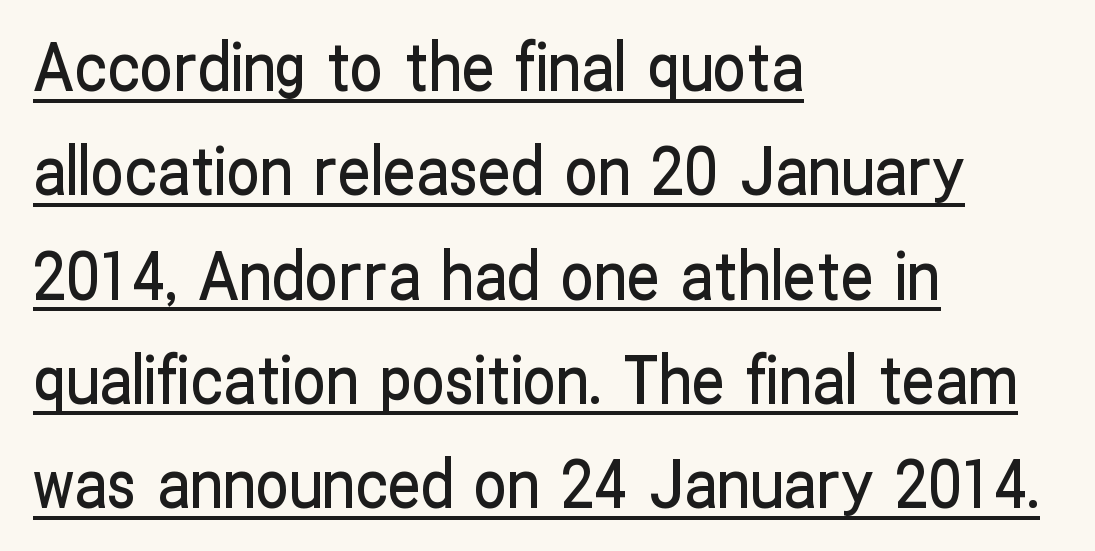
Unlike a traditional serif, this face leaves its strokes unadorned. These lines are rendered in a variable-pitch font. Reading down the block, your eye returns to a fixed left position each line. The rendering uses a moderate line-height, typical for paragraphs.
